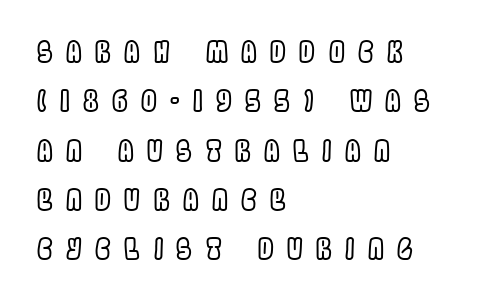
The image shows 28 px condensed type, upright; set left-aligned, line spacing 1.76x, unusually wide letter spacing (+0.48 em), not underlined; a large x-height.
